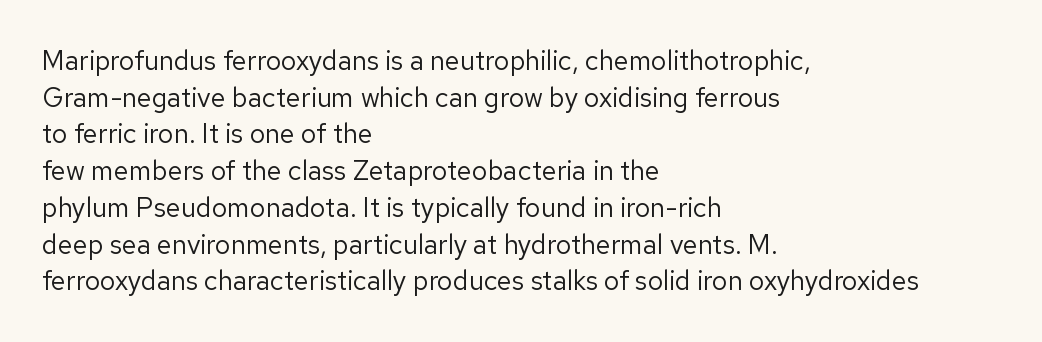
Q: Is the text bold? A: No.
Q: Is the text italic (slanted)? A: No, it is upright.
Q: Is the text underlined? A: No.
Q: How is the paragraph aligned? A: Left-aligned.
Q: Is the spacing between letters normal or unusually wide? A: Normal.
Q: Is the spacing between lines tight, normal or loose? A: Normal.
